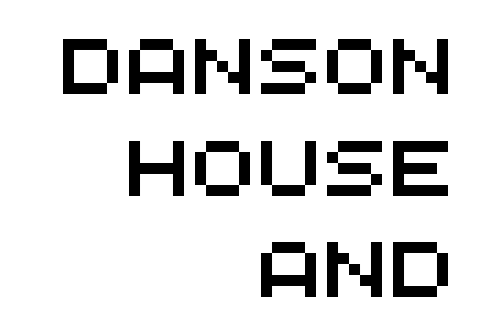
{"serif": "no", "width": "wide", "stroke_contrast": "medium", "x_height": "large", "monospaced": "yes", "underline": "no", "align": "right", "line_spacing_ratio": 1.85, "letter_spacing": "normal", "letter_spacing_em": 0.0, "glyph_px": 55}
